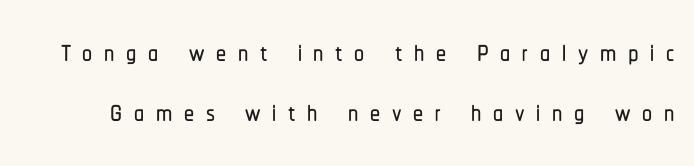
Q: Is the text italic (slanted)? A: No, it is upright.
Q: Is the typeface a serif or a sans-serif typeface? A: Sans-serif.
Q: Is the text underlined? A: No.
Q: Is the spacing between letters normal or unusually wide? A: Unusually wide.
Q: Is the spacing between lines tight, normal or loose? A: Normal.
Q: Width (condensed, normal, or wide)? A: Condensed.
Q: Stroke contrast? A: Low.
Q: x-height? A: Medium.
Q: Monospaced? A: No.
